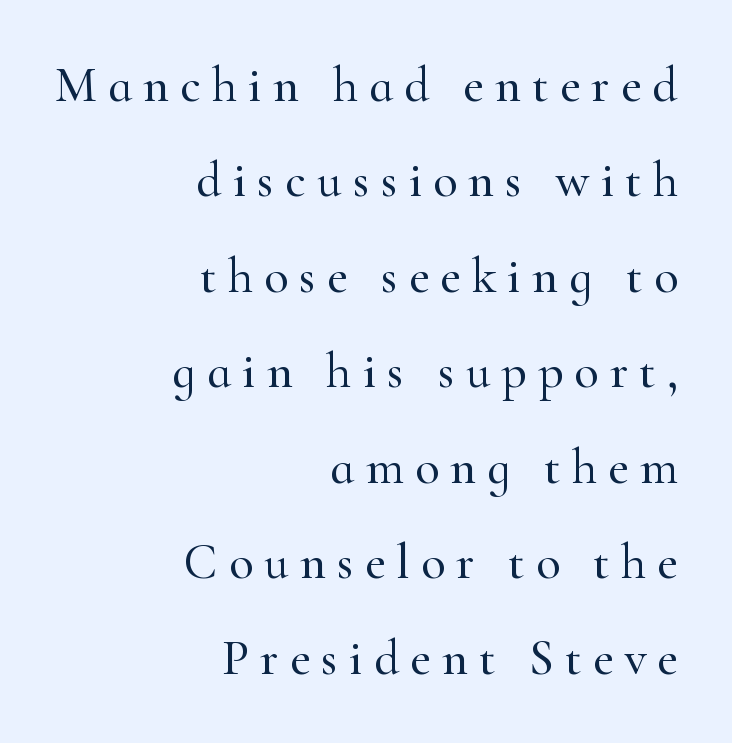
{"serif": "yes", "italic": "no", "width": "normal", "stroke_contrast": "high", "x_height": "small", "monospaced": "no", "underline": "no", "align": "right", "line_spacing": "loose", "line_spacing_ratio": 1.91, "letter_spacing": "wide", "letter_spacing_em": 0.22, "glyph_px": 50}
